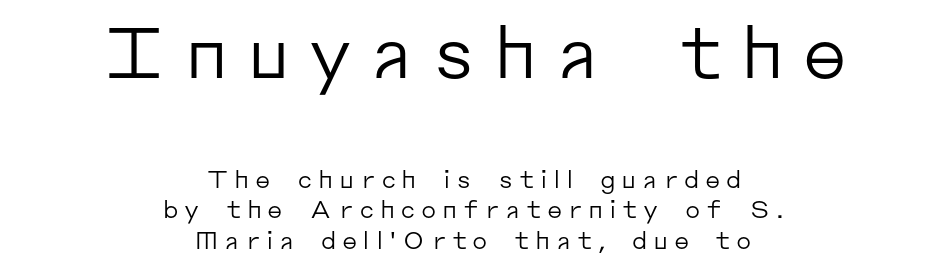
Glyph-to-glyph distance is far greater than everyday printed text. Italic? Not at all — the glyphs are vertical. No feet cap the strokes, marking this as sans-serif type. The cut favours lightness, reaching ordinary text weight at its darkest. A student would notice the top passage is typeset larger than what follows. The line-height multiplier appears to be the usual default.
